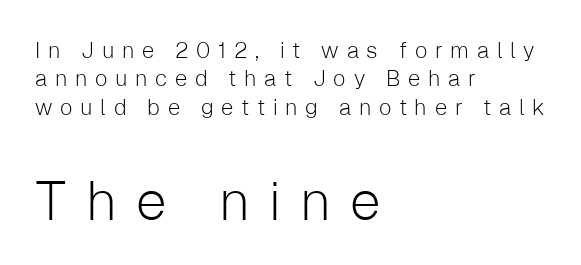
Q: Is the text bold? A: No.
Q: Is the text italic (slanted)? A: No, it is upright.
Q: Is the typeface a serif or a sans-serif typeface? A: Sans-serif.
Q: Is the text underlined? A: No.
Q: How is the paragraph aligned? A: Left-aligned.
Q: Is the spacing between letters normal or unusually wide? A: Unusually wide.
Q: Is the spacing between lines tight, normal or loose? A: Normal.
Q: Which block of text is set in a larger size, the first (top) or the second (bottom)? A: The second (bottom) one.
Q: Width (condensed, normal, or wide)? A: Normal.
Q: Stroke contrast? A: Low.
Q: x-height? A: Medium.
Q: Monospaced? A: No.
